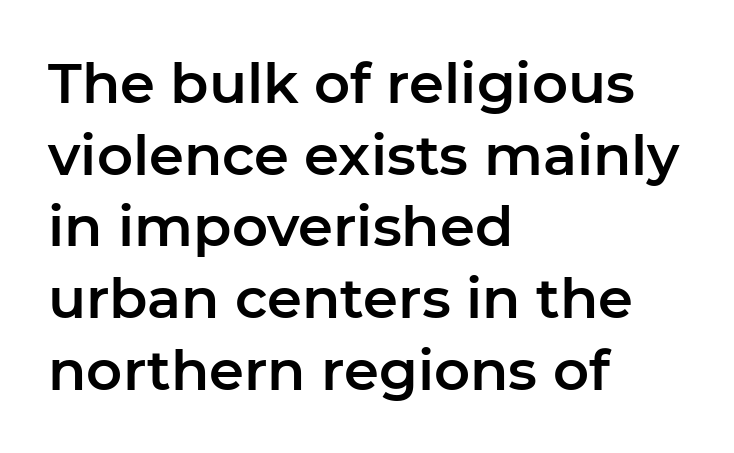
{"serif": "no", "italic": "no", "width": "normal", "stroke_contrast": "low", "x_height": "medium", "monospaced": "no", "underline": "no", "align": "left", "line_spacing": "normal", "line_spacing_ratio": 1.28, "letter_spacing": "normal", "letter_spacing_em": 0.0, "glyph_px": 56}
